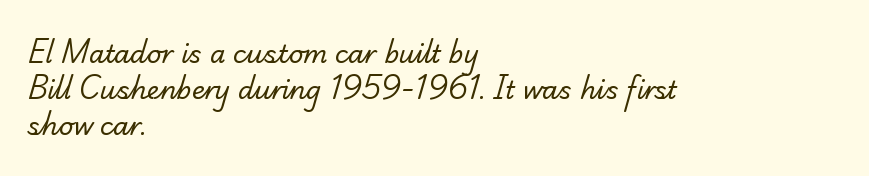
The image shows 25 px text type; set left-aligned, normal line spacing (1.45x), normal letter spacing, not underlined.
